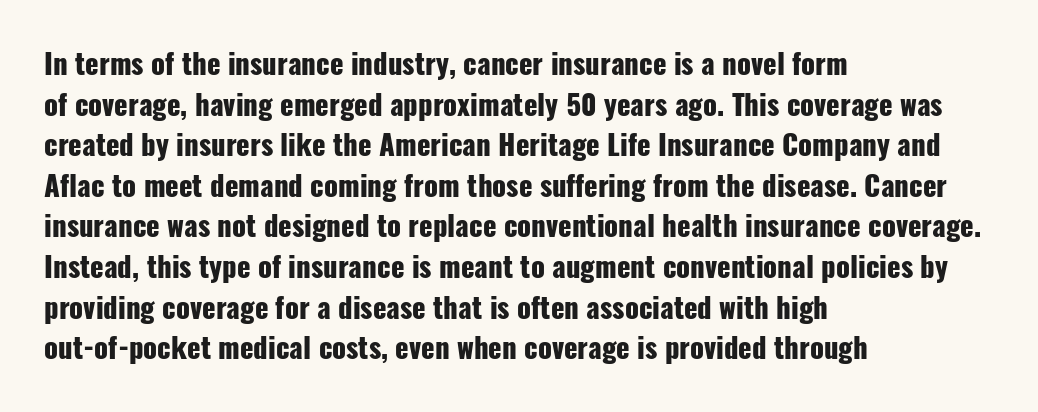
Q: Is the text bold? A: Yes.
Q: Is the text italic (slanted)? A: No, it is upright.
Q: Is the typeface a serif or a sans-serif typeface? A: Sans-serif.
Q: Is the text underlined? A: No.
Q: How is the paragraph aligned? A: Left-aligned.
Q: Is the spacing between letters normal or unusually wide? A: Normal.
Q: Is the spacing between lines tight, normal or loose? A: Normal.
Q: Width (condensed, normal, or wide)? A: Condensed.
Q: Stroke contrast? A: Low.
Q: x-height? A: Medium.
Q: Monospaced? A: No.
